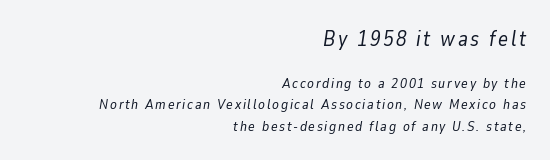
The image shows 21 px text type, italic (leaning right); set right-aligned, normal line spacing (1.53x), not underlined; the first (top) block is 1.5x larger.
